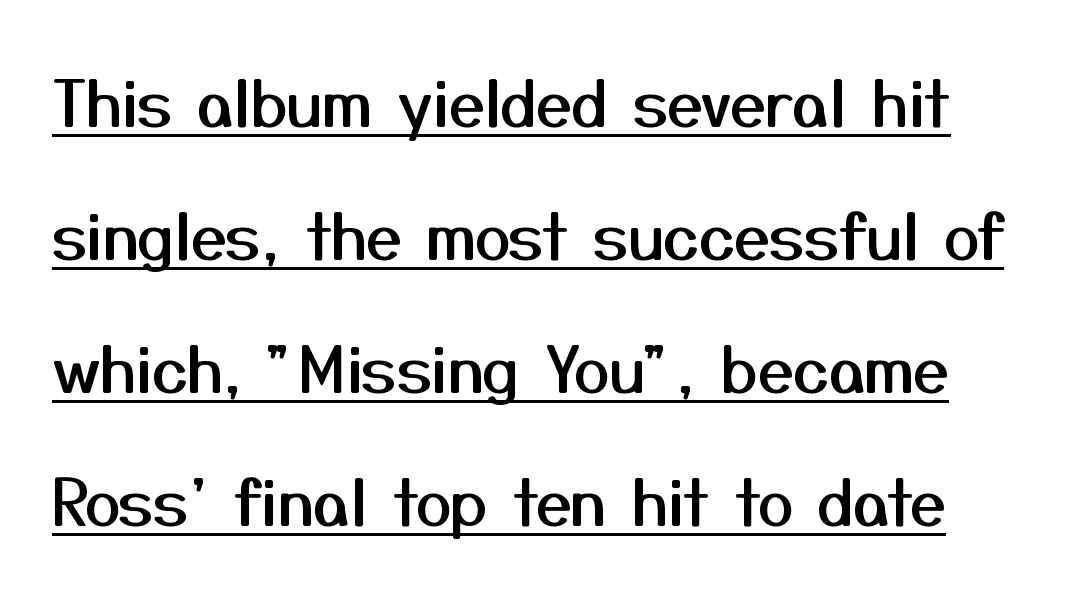
The image shows 64 px sans-serif type, upright; set loose line spacing (2.08x), normal letter spacing, underlined; medium stroke contrast and a medium x-height.
